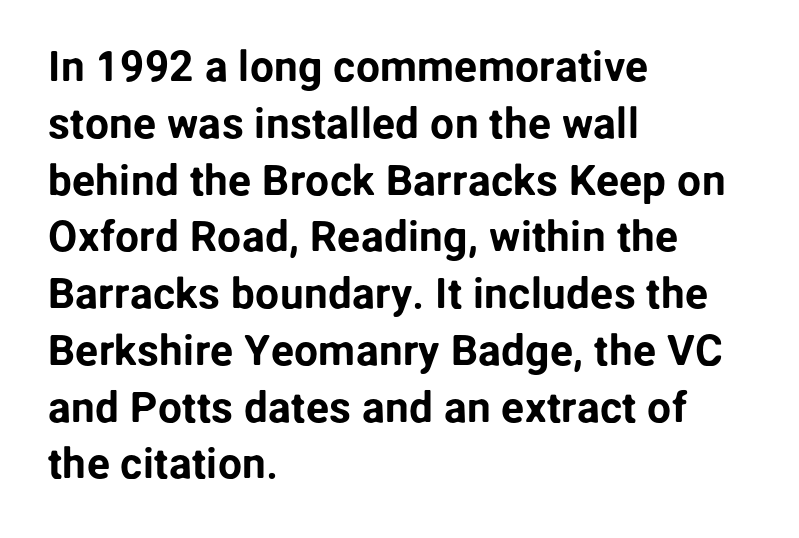
The image shows 43 px sans-serif type, upright; set left-aligned, normal line spacing (1.32x), normal letter spacing, not underlined; low stroke contrast and a medium x-height.
